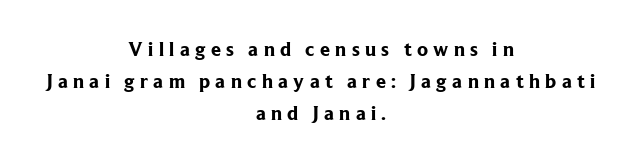
The image shows 20 px bold type, upright; set centered, normal line spacing (1.6x), unusually wide letter spacing (+0.27 em), not underlined.
